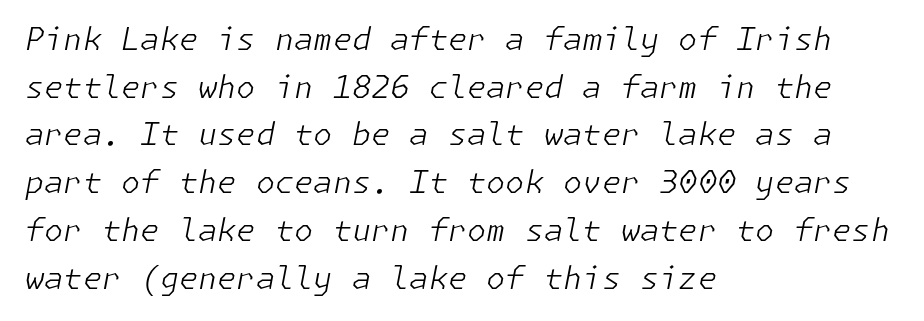
Q: Is the text bold? A: No.
Q: Is the text italic (slanted)? A: Yes, it leans right by about 11 degrees.
Q: Is the text underlined? A: No.
Q: How is the paragraph aligned? A: Left-aligned.
Q: Is the spacing between letters normal or unusually wide? A: Normal.
Q: Is the spacing between lines tight, normal or loose? A: Normal.
Q: Width (condensed, normal, or wide)? A: Normal.
Q: Stroke contrast? A: Low.
Q: x-height? A: Medium.
